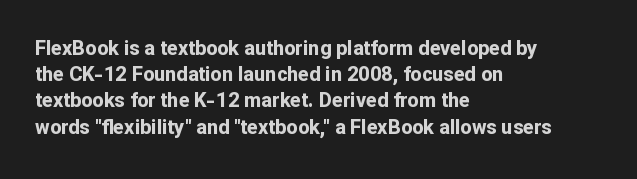
The image shows 20 px bold type, upright; set left-aligned, normal line spacing (1.31x), normal letter spacing, not underlined.
